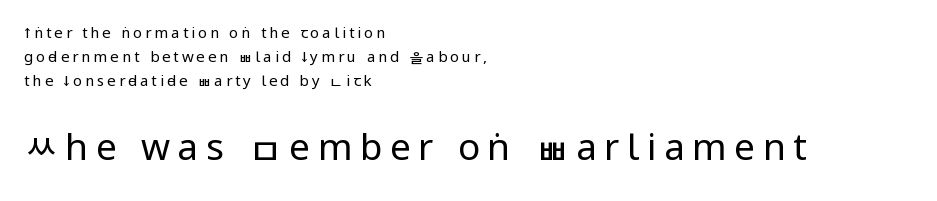
{"serif": "no", "italic": "no", "bold": "no", "weight": "regular", "width": "condensed", "stroke_contrast": "low", "x_height": "large", "monospaced": "no", "underline": "no", "align": "left", "line_spacing": "normal", "line_spacing_ratio": 1.61, "letter_spacing": "wide", "letter_spacing_em": 0.2, "larger_block": "second", "size_ratio": 2.47, "glyph_px": 37}
